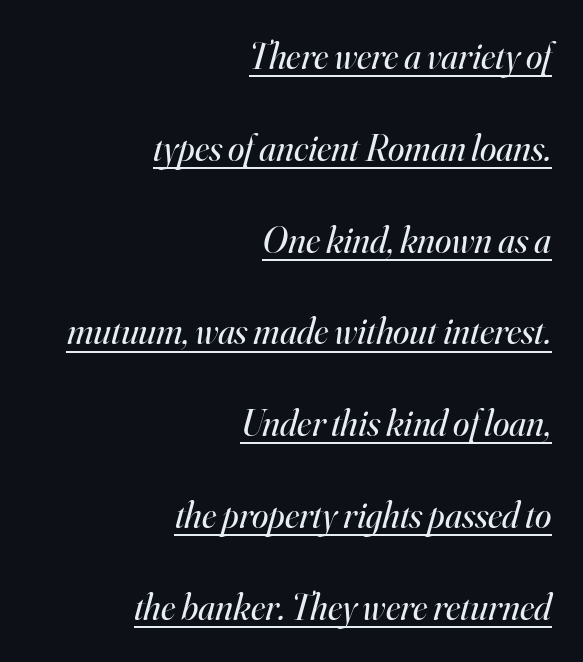
Q: Is the text bold? A: No.
Q: Is the text italic (slanted)? A: Yes, it leans right by about 16 degrees.
Q: Is the typeface a serif or a sans-serif typeface? A: Serif.
Q: Is the text underlined? A: Yes.
Q: How is the paragraph aligned? A: Right-aligned.
Q: Is the spacing between letters normal or unusually wide? A: Normal.
Q: Is the spacing between lines tight, normal or loose? A: Loose.
Q: Width (condensed, normal, or wide)? A: Normal.
Q: Stroke contrast? A: High.
Q: x-height? A: Small.
Q: Monospaced? A: No.
